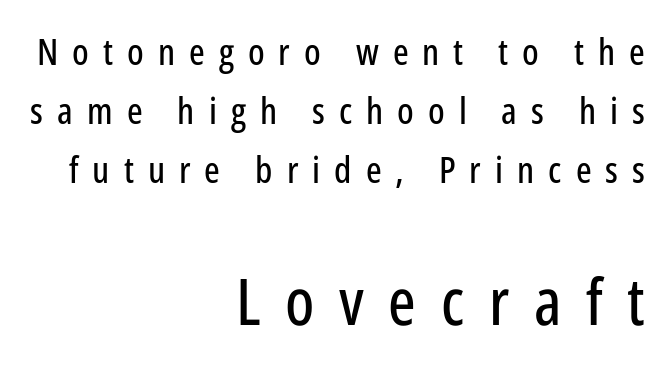
{"serif": "no", "italic": "no", "width": "condensed", "stroke_contrast": "low", "x_height": "medium", "monospaced": "no", "underline": "no", "align": "right", "line_spacing": "normal", "line_spacing_ratio": 1.6, "letter_spacing": "wide", "letter_spacing_em": 0.38, "larger_block": "second", "size_ratio": 1.76, "glyph_px": 65}
